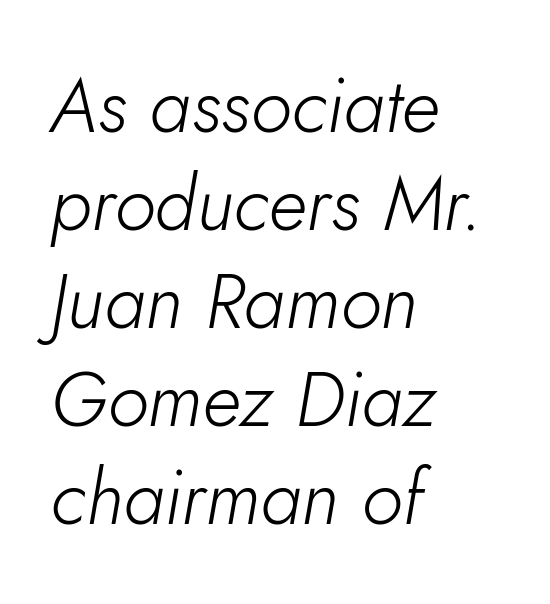
{"italic": "yes", "lean": "right", "slant_degrees": 5, "bold": "no", "weight": "light", "width": "normal", "stroke_contrast": "low", "x_height": "small", "monospaced": "no", "underline": "no", "align": "left", "line_spacing": "normal", "line_spacing_ratio": 1.29, "letter_spacing": "normal", "letter_spacing_em": 0.0, "glyph_px": 76}
